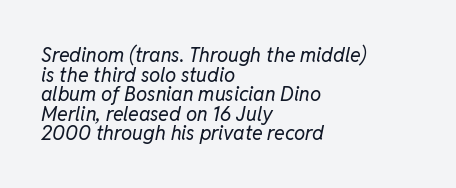
Q: Is the text bold? A: No.
Q: Is the text italic (slanted)? A: Yes, it leans right by about 11 degrees.
Q: Is the text underlined? A: No.
Q: How is the paragraph aligned? A: Left-aligned.
Q: Is the spacing between letters normal or unusually wide? A: Normal.
Q: Is the spacing between lines tight, normal or loose? A: Tight.
